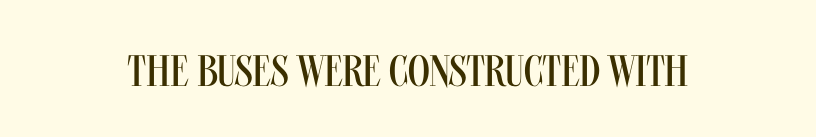
The image shows 44 px regular-weight, condensed sans-serif type, upright; set normal letter spacing, not underlined; medium stroke contrast and a large x-height.
